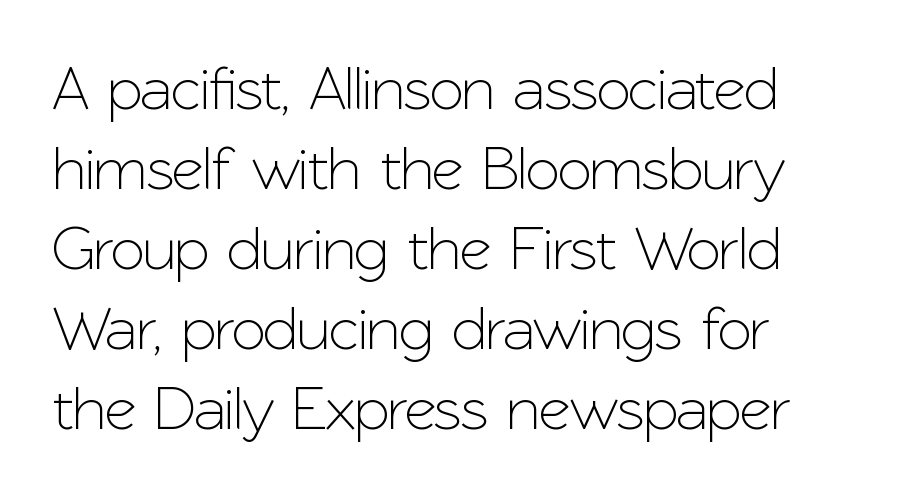
Q: Is the text italic (slanted)? A: No, it is upright.
Q: Is the typeface a serif or a sans-serif typeface? A: Sans-serif.
Q: Is the text underlined? A: No.
Q: How is the paragraph aligned? A: Left-aligned.
Q: Is the spacing between letters normal or unusually wide? A: Normal.
Q: Is the spacing between lines tight, normal or loose? A: Normal.
Q: Width (condensed, normal, or wide)? A: Normal.
Q: Stroke contrast? A: Low.
Q: x-height? A: Medium.
Q: Monospaced? A: No.
